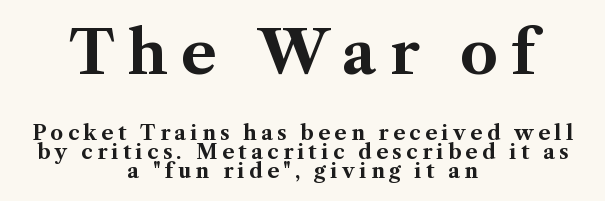
The image shows 59 px bold serif type, upright; set centered, tight line spacing (0.96x), unusually wide letter spacing (+0.22 em), not underlined; the first (top) block is 2.95x larger; medium stroke contrast and a medium x-height.
